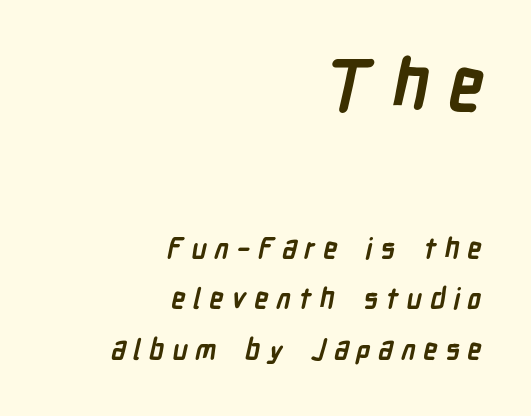
In CSS terms this would be text-align: right. The passage shown is typed in a proportional face where columns would drift. Honestly, the letter spacing is so wide it's the main thing you notice. The space beneath each line is pristine and unruled. The more generous point size was reserved for the upper chunk.
